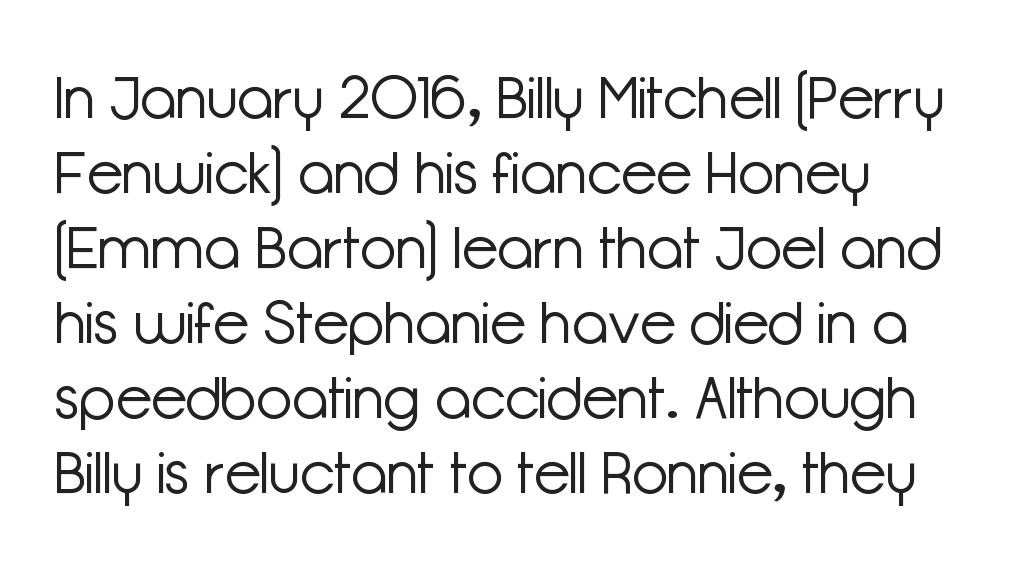
Stroke mass is kept to a normal reading level or below. What's the leading like? Ordinary, nothing unusual. These lines are composed in type without serifs. The area under the type is left untouched.
